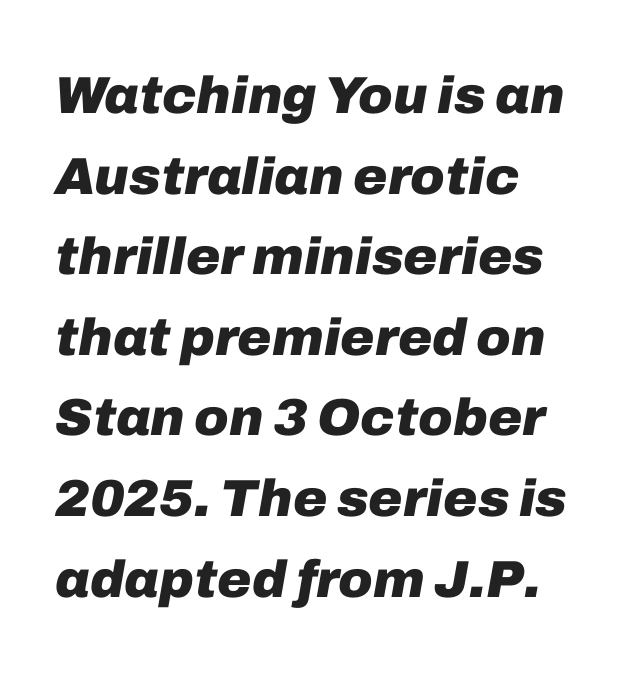
The image shows 52 px heavy type, italic (leaning right); set left-aligned, normal line spacing (1.55x), normal letter spacing, not underlined; low stroke contrast and a medium x-height.
